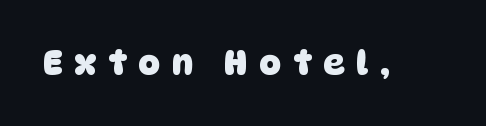
Think of a printed novel: that variable character pitch is what you see here. The tracking reads as deliberately expanded to a designer's eye. These lines are composed in type without serifs. Set as a true bold cut, around the 700 mark.
